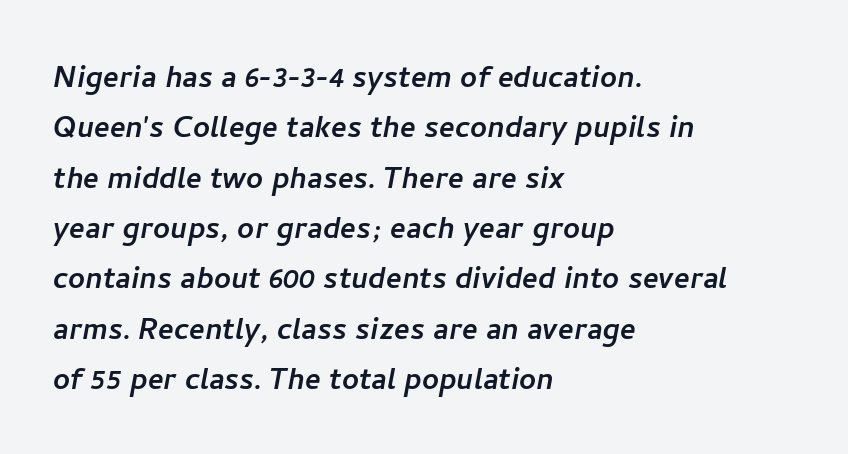
{"serif": "no", "width": "normal", "stroke_contrast": "low", "x_height": "medium", "monospaced": "no", "underline": "no", "align": "left", "line_spacing": "normal", "line_spacing_ratio": 1.36, "letter_spacing": "normal", "letter_spacing_em": 0.0, "glyph_px": 37}
